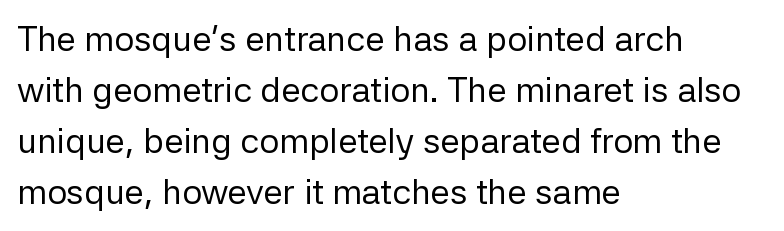
{"serif": "no", "italic": "no", "bold": "no", "weight": "regular", "width": "normal", "stroke_contrast": "low", "x_height": "medium", "monospaced": "no", "underline": "no", "align": "left", "line_spacing": "normal", "line_spacing_ratio": 1.46, "letter_spacing": "normal", "letter_spacing_em": 0.0, "glyph_px": 35}
